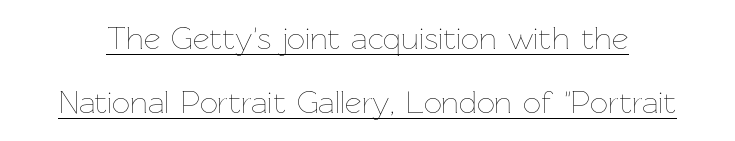
Compared with typical paragraphs, the rows here are farther apart. Think standard paragraph weight, or any step lighter than that. Compared with undecorated copy, this sample adds a rule below the words. It's the straight-up-and-down kind of type.
